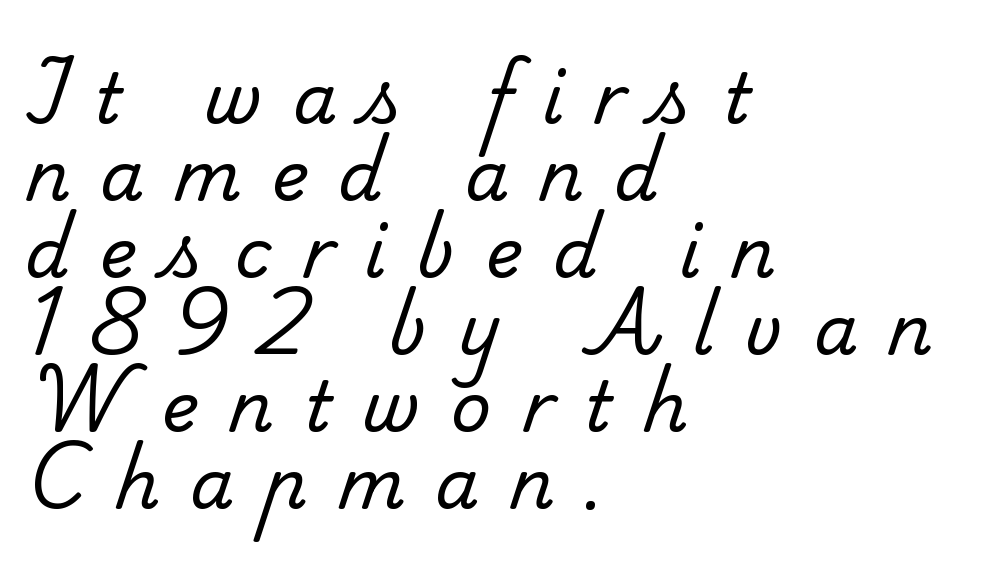
The image shows 70 px regular-weight serif type; set left-aligned, tight line spacing (1.1x), unusually wide letter spacing (+0.43 em), not underlined; low stroke contrast and a small x-height.
